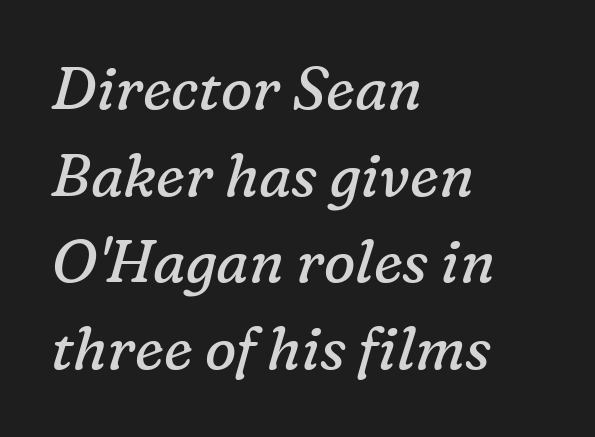
The line-height multiplier appears to be the usual default. The whole block is typeset with a tilt. Unlike a clean sans, this face finishes its strokes with serifs. Letters rest on an invisible, unmarked baseline. Is this a fixed-width face? No — the glyphs have proportional, varying widths. These lines keep a tight, regular rhythm from letter to letter.
